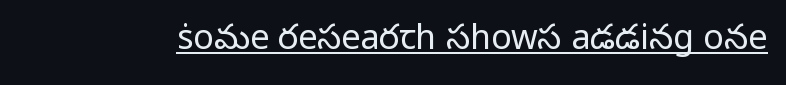
{"serif": "no", "italic": "no", "bold": "no", "weight": "light", "width": "normal", "stroke_contrast": "low", "x_height": "medium", "monospaced": "no", "underline": "yes", "letter_spacing": "normal", "letter_spacing_em": 0.0, "glyph_px": 34}
